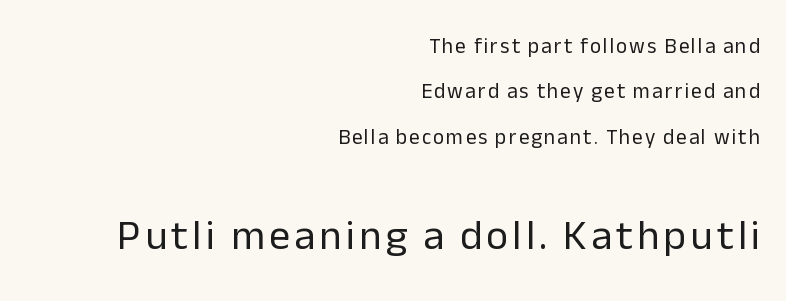
This reads as an unemphasized weight, regular at the heaviest. The space beneath each line is pristine and unruled. The letters carry no serifs — their stems end cleanly without finishing strokes. The more generous point size was reserved for the lower chunk.
